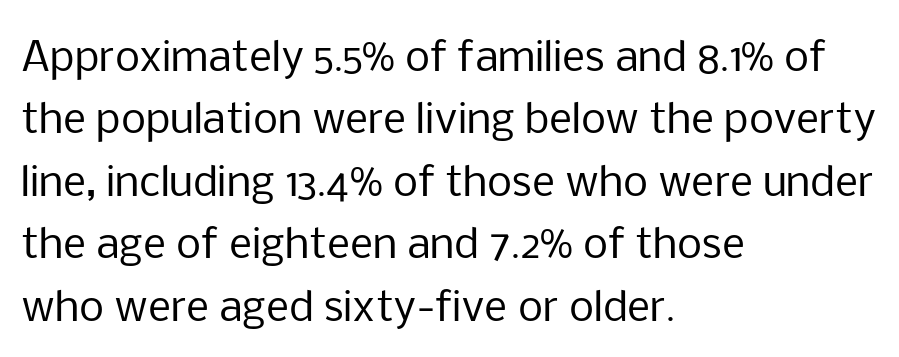
Q: Is the text bold? A: No.
Q: Is the text italic (slanted)? A: No, it is upright.
Q: Is the typeface a serif or a sans-serif typeface? A: Sans-serif.
Q: Is the text underlined? A: No.
Q: How is the paragraph aligned? A: Left-aligned.
Q: Is the spacing between letters normal or unusually wide? A: Normal.
Q: Is the spacing between lines tight, normal or loose? A: Normal.
Q: Width (condensed, normal, or wide)? A: Normal.
Q: Stroke contrast? A: Low.
Q: x-height? A: Medium.
Q: Monospaced? A: No.
